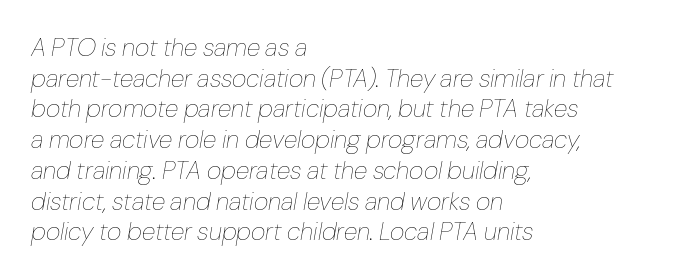
Observe the ordinary spacing: letters are neighbours, not strangers. Any mark beneath the type? The region is blank. Visually the block forms a straight wall on the left and a jagged coastline on the right. The specimen reads as italic at a glance. Compared with a typical body face, this is equally light or lighter still.
